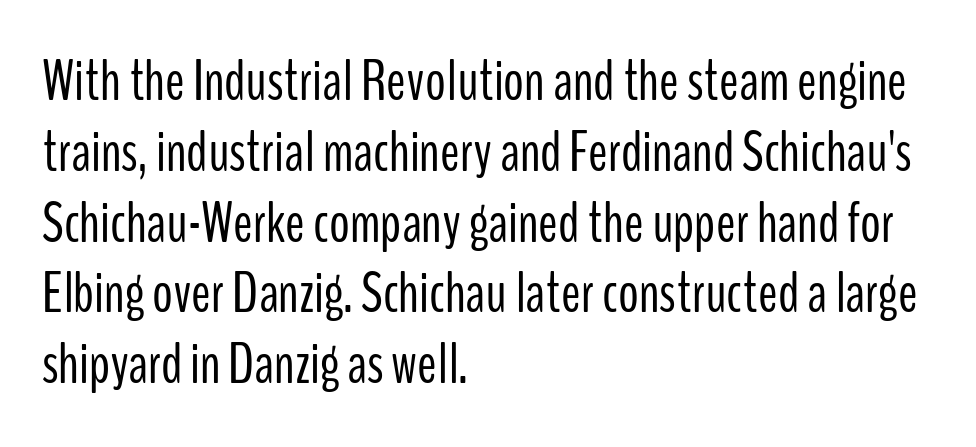
The image shows 58 px light, condensed sans-serif type, upright; set left-aligned, line spacing 1.22x, normal letter spacing, not underlined; low stroke contrast and a medium x-height.
